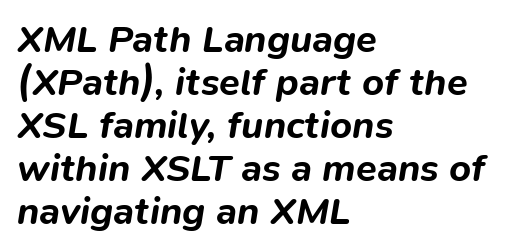
{"italic": "yes", "lean": "right", "slant_degrees": 9, "bold": "yes", "weight": "bold", "width": "normal", "stroke_contrast": "low", "x_height": "medium", "monospaced": "no", "underline": "no", "align": "left", "line_spacing": "tight", "line_spacing_ratio": 1.13, "letter_spacing": "normal", "letter_spacing_em": 0.0, "glyph_px": 38}
